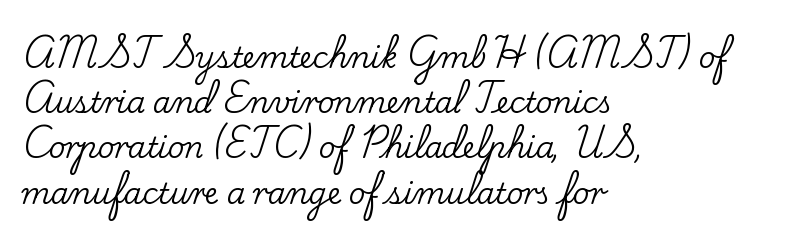
{"serif": "yes", "width": "normal", "stroke_contrast": "low", "x_height": "small", "monospaced": "no", "underline": "no", "align": "left", "line_spacing": "normal", "line_spacing_ratio": 1.56, "letter_spacing": "normal", "letter_spacing_em": 0.0, "glyph_px": 29}
